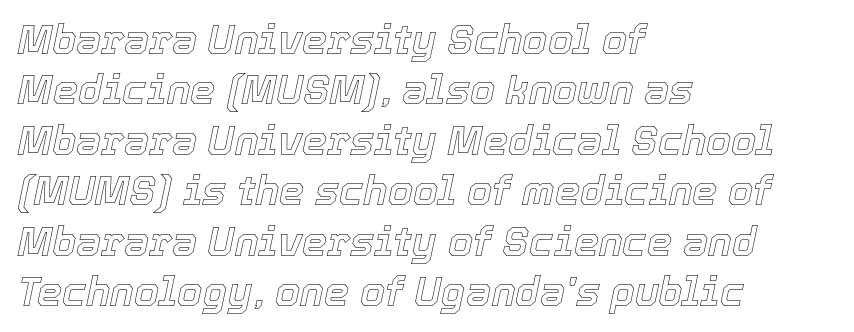
The image shows 40 px text type, italic (leaning right); set left-aligned, normal line spacing (1.26x), normal letter spacing, not underlined; a medium x-height.
